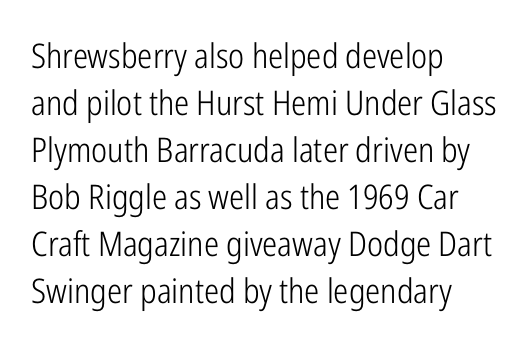
{"serif": "no", "italic": "no", "bold": "no", "weight": "light", "width": "condensed", "stroke_contrast": "low", "x_height": "medium", "monospaced": "no", "underline": "no", "align": "left", "line_spacing": "normal", "line_spacing_ratio": 1.38, "letter_spacing": "normal", "letter_spacing_em": 0.0, "glyph_px": 34}
